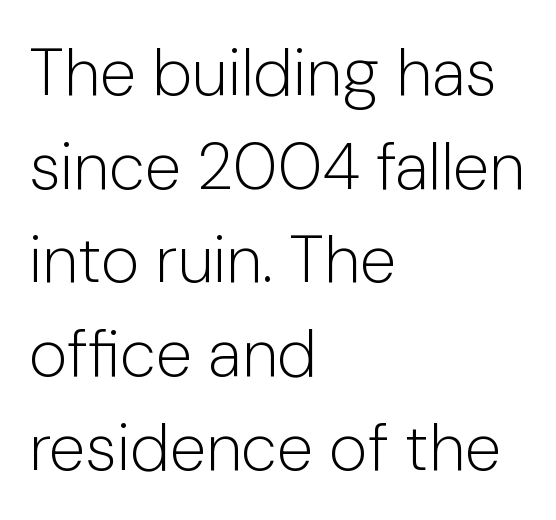
Q: Is the text bold? A: No.
Q: Is the text italic (slanted)? A: No, it is upright.
Q: Is the typeface a serif or a sans-serif typeface? A: Sans-serif.
Q: Is the text underlined? A: No.
Q: How is the paragraph aligned? A: Left-aligned.
Q: Is the spacing between letters normal or unusually wide? A: Normal.
Q: Is the spacing between lines tight, normal or loose? A: Normal.
Q: Width (condensed, normal, or wide)? A: Normal.
Q: Stroke contrast? A: Low.
Q: x-height? A: Medium.
Q: Monospaced? A: No.
